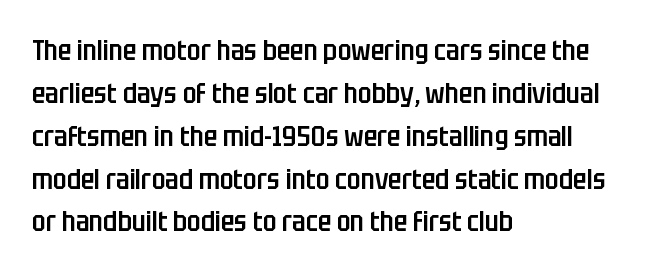
{"serif": "no", "italic": "no", "bold": "semi", "weight": "semibold", "width": "condensed", "stroke_contrast": "low", "x_height": "large", "monospaced": "no", "underline": "no", "align": "left", "line_spacing": "normal", "line_spacing_ratio": 1.53, "letter_spacing": "normal", "letter_spacing_em": 0.0, "glyph_px": 28}
